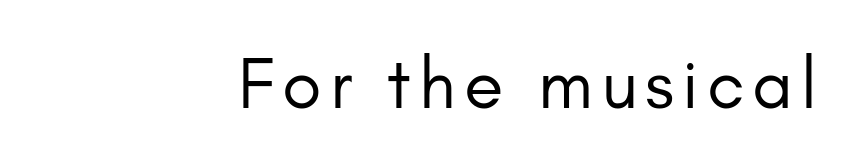
Unlike italic type, these characters show no tilt at all. The space beneath each line is pristine and unruled. One-word summary of the alignment: right. The characters are drawn with everyday or finer stroke widths.
